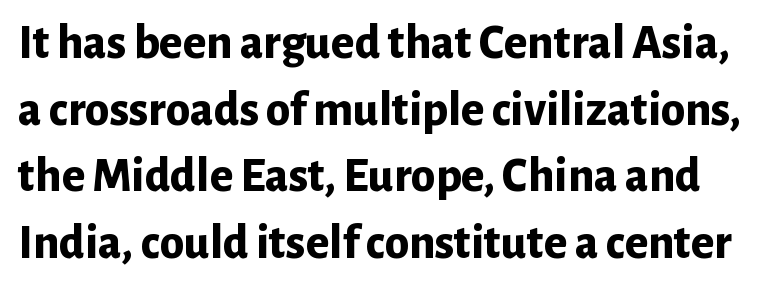
Q: Is the text bold? A: Yes.
Q: Is the text italic (slanted)? A: No, it is upright.
Q: Is the typeface a serif or a sans-serif typeface? A: Sans-serif.
Q: Is the text underlined? A: No.
Q: Is the spacing between letters normal or unusually wide? A: Normal.
Q: Is the spacing between lines tight, normal or loose? A: Normal.
Q: Width (condensed, normal, or wide)? A: Normal.
Q: Stroke contrast? A: Low.
Q: x-height? A: Medium.
Q: Monospaced? A: No.
